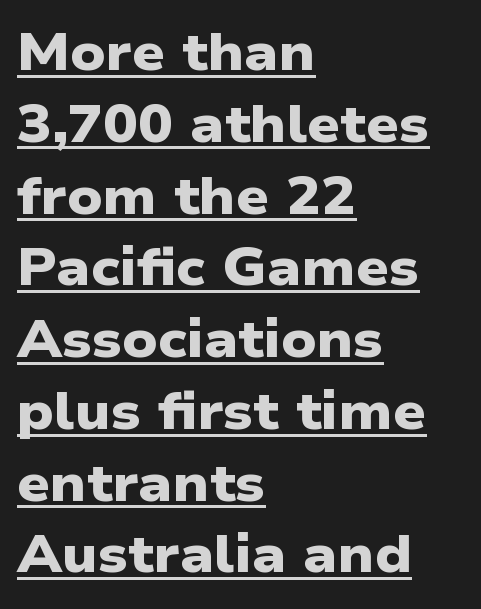
{"serif": "no", "bold": "yes", "weight": "heavy", "width": "wide", "stroke_contrast": "low", "x_height": "medium", "monospaced": "no", "underline": "yes", "align": "left", "line_spacing": "normal", "line_spacing_ratio": 1.38, "letter_spacing": "normal", "letter_spacing_em": 0.0, "glyph_px": 52}
